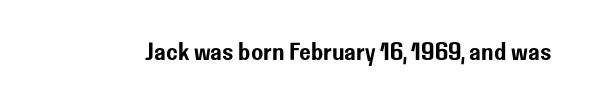
Q: Is the text italic (slanted)? A: No, it is upright.
Q: Is the text underlined? A: No.
Q: Is the spacing between letters normal or unusually wide? A: Normal.
